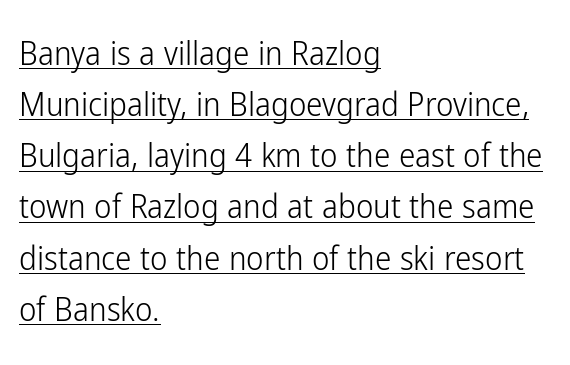
{"serif": "no", "italic": "no", "bold": "no", "weight": "light", "width": "condensed", "stroke_contrast": "low", "x_height": "medium", "monospaced": "no", "underline": "yes", "align": "left", "line_spacing": "normal", "line_spacing_ratio": 1.55, "letter_spacing": "normal", "letter_spacing_em": 0.0, "glyph_px": 33}
